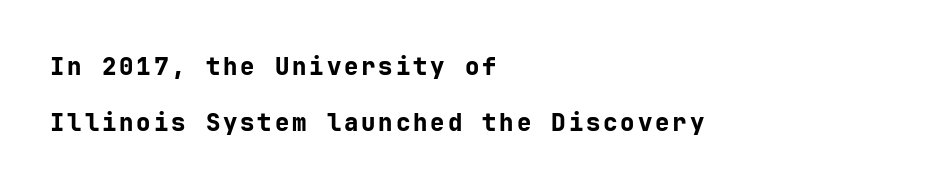
Q: Is the text bold? A: Yes.
Q: Is the text italic (slanted)? A: No, it is upright.
Q: Is the text underlined? A: No.
Q: How is the paragraph aligned? A: Left-aligned.
Q: Is the spacing between lines tight, normal or loose? A: Loose.
